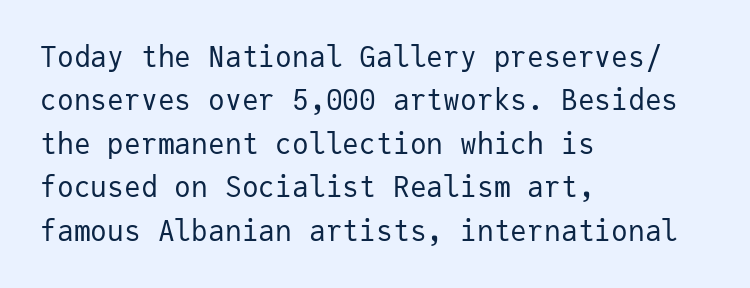
{"serif": "no", "italic": "no", "bold": "no", "weight": "regular", "width": "normal", "stroke_contrast": "low", "x_height": "medium", "monospaced": "yes", "underline": "no", "align": "left", "line_spacing": "normal", "line_spacing_ratio": 1.55, "letter_spacing": "normal", "letter_spacing_em": 0.0, "glyph_px": 28}
